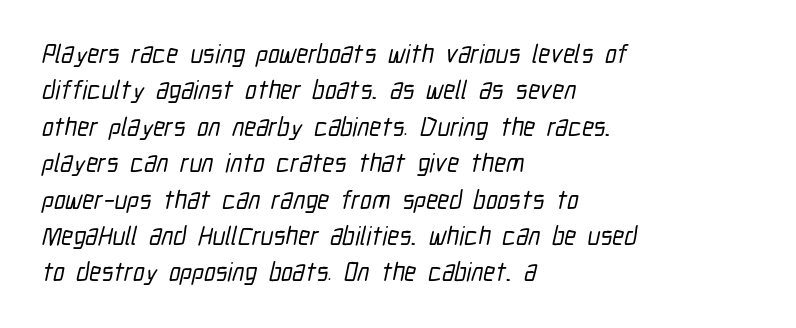
Q: Is the text underlined? A: No.
Q: How is the paragraph aligned? A: Left-aligned.
Q: Is the spacing between letters normal or unusually wide? A: Normal.
Q: Is the spacing between lines tight, normal or loose? A: Normal.
